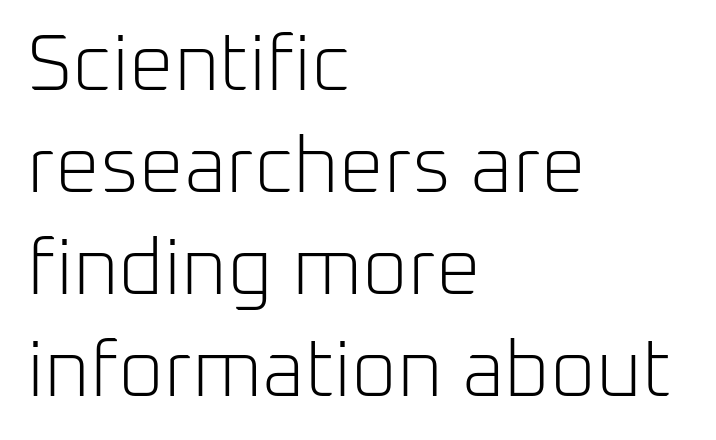
The image shows 79 px light sans-serif type, upright; set left-aligned, normal line spacing (1.29x), normal letter spacing, not underlined; low stroke contrast and a medium x-height.
